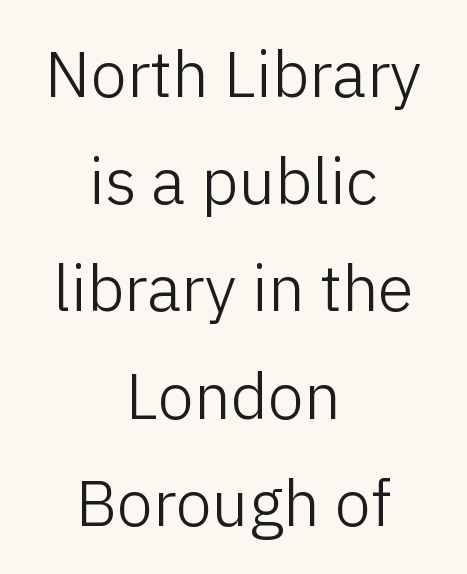
The axis of the letterforms is exactly vertical. The typeface has the unassuming heft of standard copy or less. Characters follow at the spacing the type designer built in. Short and long lines alike share a common midpoint. Here the designer chose a conventional face with non-uniform glyph widths. Check under the words: just untouched page.
